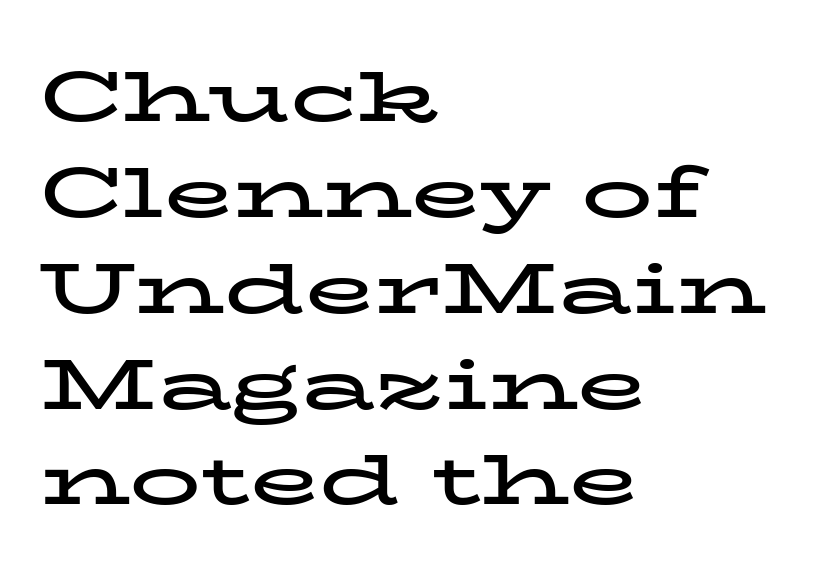
The image shows 71 px bold, wide serif type, upright; set left-aligned, normal line spacing (1.35x), normal letter spacing, not underlined; low stroke contrast and a medium x-height.
